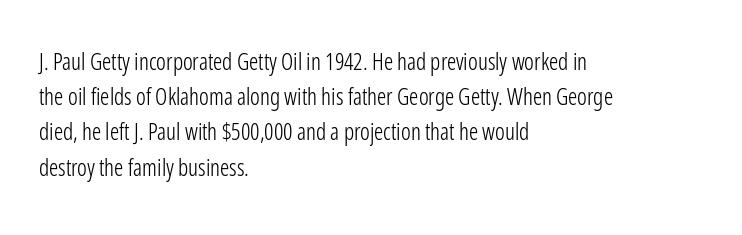
{"italic": "no", "bold": "no", "underline": "no", "align": "left", "line_spacing": "normal", "line_spacing_ratio": 1.53, "letter_spacing": "normal", "letter_spacing_em": 0.0, "glyph_px": 23}
